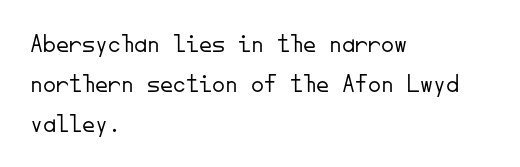
Nobody touched the tracking dial on this one. Line starts are locked; line ends wander. The block of text has a typical density, with ordinary space between rows. The glyphs are unaccompanied by any horizontal stroke below them. Notice how the stems are strictly vertical — no italics here. These glyphs show unthickened strokes, regular width or finer.
